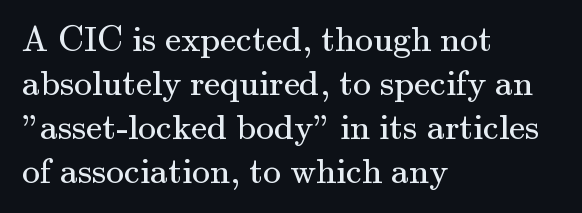
{"serif": "yes", "italic": "no", "bold": "no", "weight": "regular", "width": "normal", "stroke_contrast": "medium", "x_height": "small", "monospaced": "no", "underline": "no", "align": "left", "line_spacing_ratio": 1.22, "letter_spacing": "normal", "letter_spacing_em": 0.0, "glyph_px": 36}
